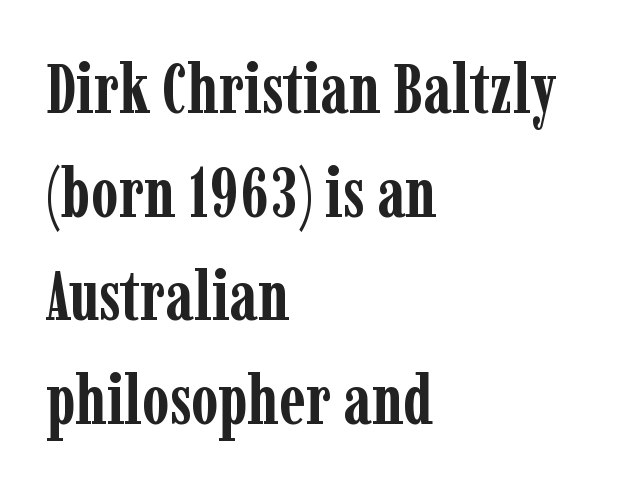
{"serif": "yes", "italic": "no", "bold": "yes", "weight": "semibold", "width": "condensed", "stroke_contrast": "low", "x_height": "medium", "monospaced": "no", "underline": "no", "align": "left", "line_spacing": "normal", "line_spacing_ratio": 1.48, "letter_spacing": "normal", "letter_spacing_em": 0.0, "glyph_px": 70}
